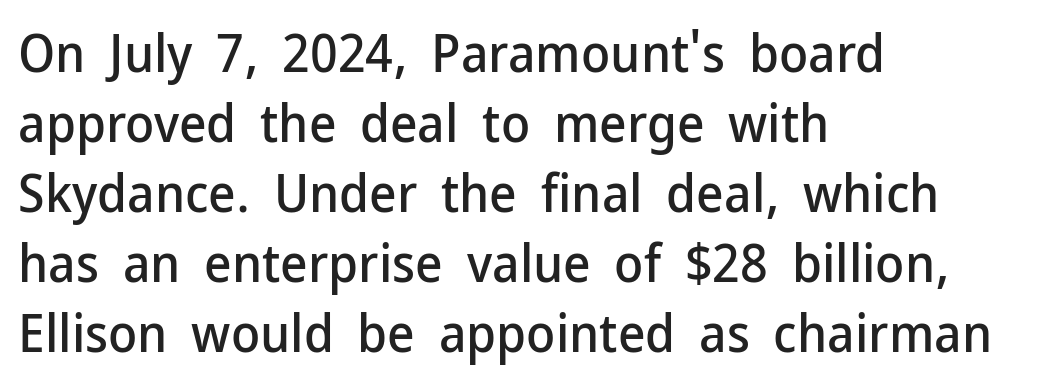
Q: Is the text italic (slanted)? A: No, it is upright.
Q: Is the typeface a serif or a sans-serif typeface? A: Sans-serif.
Q: Is the text underlined? A: No.
Q: How is the paragraph aligned? A: Left-aligned.
Q: Is the spacing between letters normal or unusually wide? A: Normal.
Q: Is the spacing between lines tight, normal or loose? A: Normal.
Q: Width (condensed, normal, or wide)? A: Normal.
Q: Stroke contrast? A: Low.
Q: x-height? A: Medium.
Q: Monospaced? A: No.
